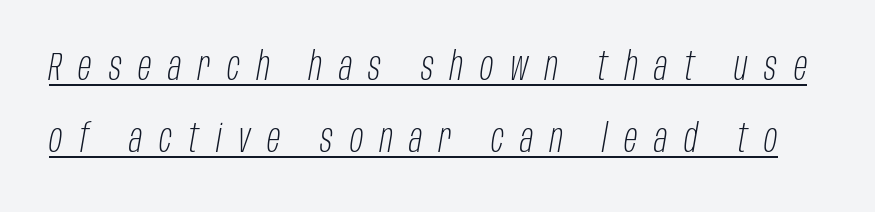
{"italic": "yes", "lean": "right", "slant_degrees": 10, "bold": "no", "weight": "light", "width": "condensed", "stroke_contrast": "low", "x_height": "large", "monospaced": "no", "underline": "yes", "line_spacing_ratio": 1.85, "letter_spacing": "wide", "letter_spacing_em": 0.43, "glyph_px": 39}
